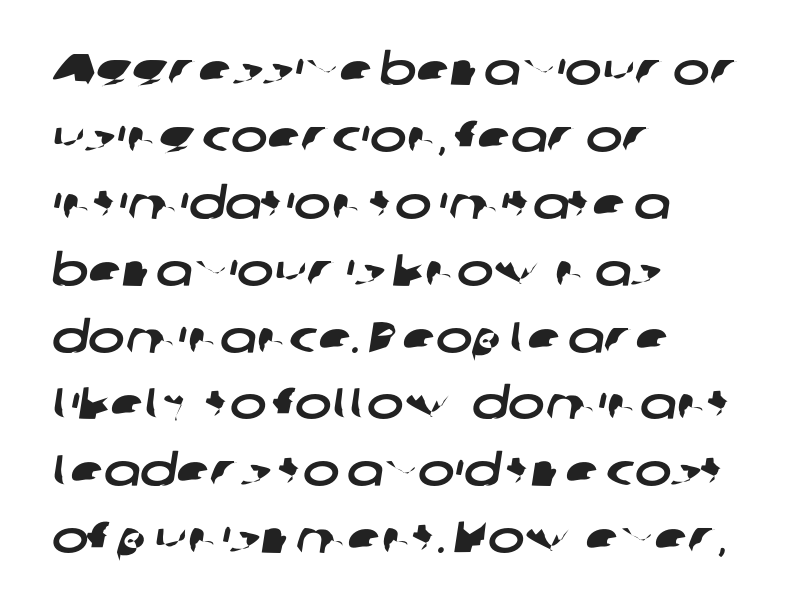
{"serif": "no", "width": "wide", "stroke_contrast": "low", "x_height": "medium", "monospaced": "no", "underline": "no", "align": "left", "line_spacing": "normal", "line_spacing_ratio": 1.52, "letter_spacing": "normal", "letter_spacing_em": 0.0, "glyph_px": 44}
